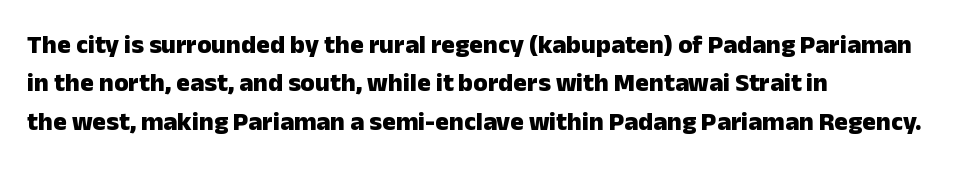
{"italic": "no", "bold": "yes", "underline": "no", "align": "left", "line_spacing": "normal", "line_spacing_ratio": 1.48, "letter_spacing": "normal", "letter_spacing_em": 0.0, "glyph_px": 26}
